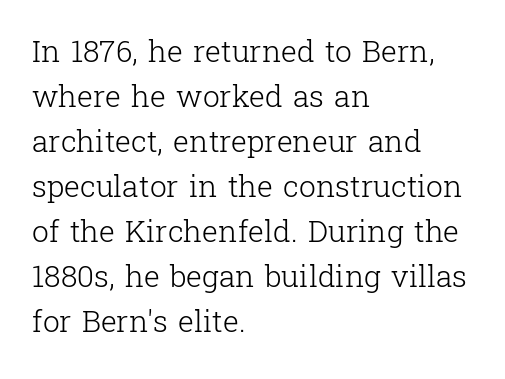
Q: Is the text bold? A: No.
Q: Is the text italic (slanted)? A: No, it is upright.
Q: Is the typeface a serif or a sans-serif typeface? A: Serif.
Q: Is the text underlined? A: No.
Q: How is the paragraph aligned? A: Left-aligned.
Q: Is the spacing between letters normal or unusually wide? A: Normal.
Q: Is the spacing between lines tight, normal or loose? A: Normal.
Q: Width (condensed, normal, or wide)? A: Normal.
Q: Stroke contrast? A: Low.
Q: x-height? A: Medium.
Q: Monospaced? A: No.
